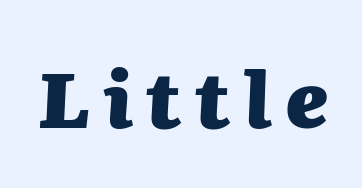
The image shows 77 px heavy type, italic (leaning right); set not underlined; medium stroke contrast and a medium x-height.
